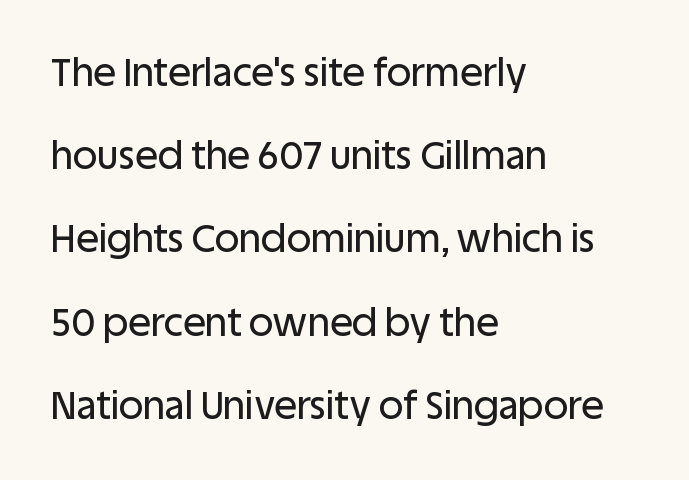
Q: Is the text italic (slanted)? A: No, it is upright.
Q: Is the typeface a serif or a sans-serif typeface? A: Sans-serif.
Q: Is the text underlined? A: No.
Q: How is the paragraph aligned? A: Left-aligned.
Q: Is the spacing between letters normal or unusually wide? A: Normal.
Q: Is the spacing between lines tight, normal or loose? A: Loose.
Q: Width (condensed, normal, or wide)? A: Normal.
Q: Stroke contrast? A: Low.
Q: x-height? A: Large.
Q: Monospaced? A: No.
